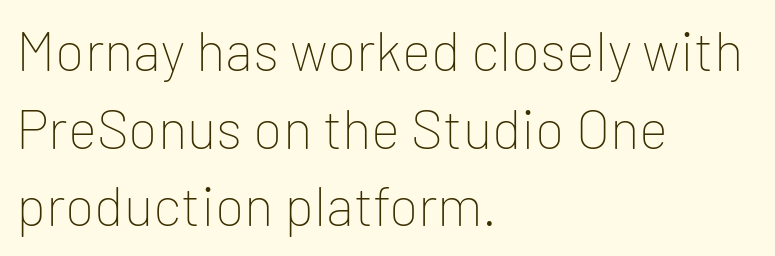
The image shows 55 px thin sans-serif type, upright; set left-aligned, normal line spacing (1.41x), normal letter spacing, not underlined; low stroke contrast and a medium x-height.
